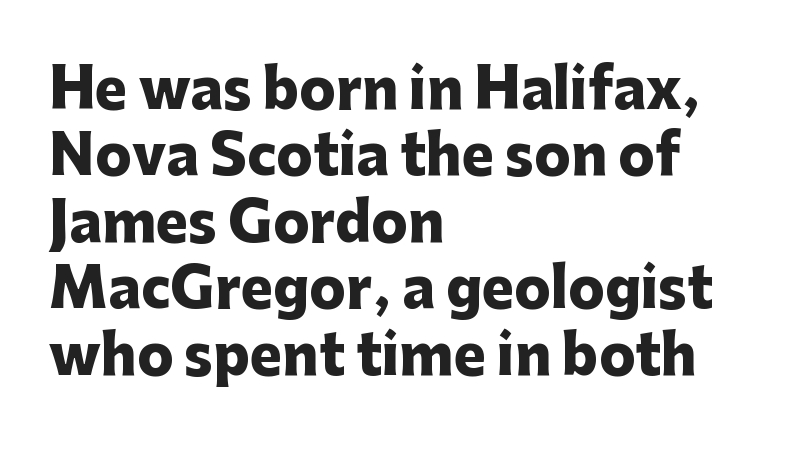
Leftover space on each line is placed entirely after the last word. The rendering keeps characters at their native spacing. The axis of the letterforms is exactly vertical. This sample has the flowing, uneven cadence of proportional lettering.
